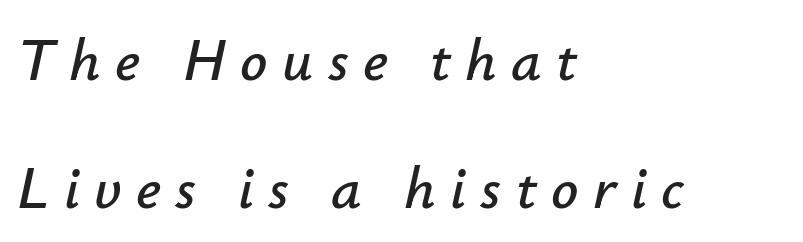
Q: Is the text italic (slanted)? A: Yes, it leans right by about 12 degrees.
Q: Is the text underlined? A: No.
Q: How is the paragraph aligned? A: Left-aligned.
Q: Is the spacing between letters normal or unusually wide? A: Unusually wide.
Q: Is the spacing between lines tight, normal or loose? A: Loose.
Q: Width (condensed, normal, or wide)? A: Normal.
Q: Stroke contrast? A: Low.
Q: x-height? A: Small.
Q: Monospaced? A: No.
